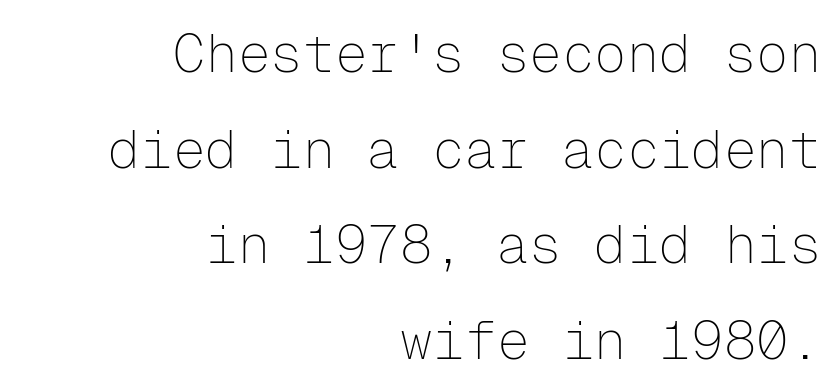
Q: Is the text bold? A: No.
Q: Is the text italic (slanted)? A: No, it is upright.
Q: Is the typeface a serif or a sans-serif typeface? A: Sans-serif.
Q: Is the text underlined? A: No.
Q: How is the paragraph aligned? A: Right-aligned.
Q: Is the spacing between letters normal or unusually wide? A: Normal.
Q: Width (condensed, normal, or wide)? A: Normal.
Q: Stroke contrast? A: Low.
Q: x-height? A: Medium.
Q: Monospaced? A: Yes.
